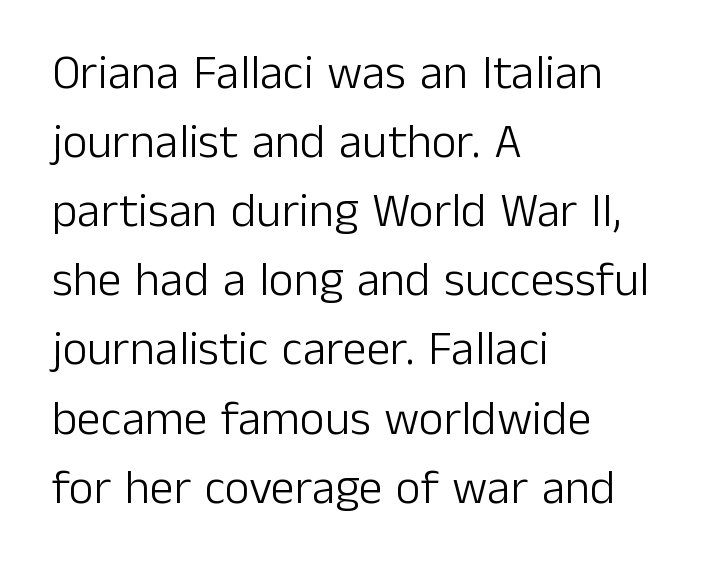
{"serif": "no", "italic": "no", "bold": "no", "weight": "light", "width": "normal", "stroke_contrast": "low", "x_height": "medium", "monospaced": "no", "underline": "no", "align": "left", "line_spacing": "normal", "line_spacing_ratio": 1.44, "letter_spacing": "normal", "letter_spacing_em": 0.0, "glyph_px": 48}
